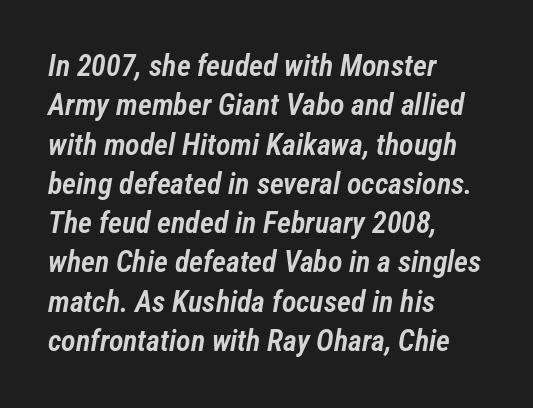
The type is set solid horizontally, with unmodified tracking. Each letter keeps its own natural width here, so spacing adapts to shape. The sample has been set in demibold, a notch under bold. If you drew a ruler down the left edge, every line would touch it. The letters are slanted; this is an italic face. Line spacing here is normal.
